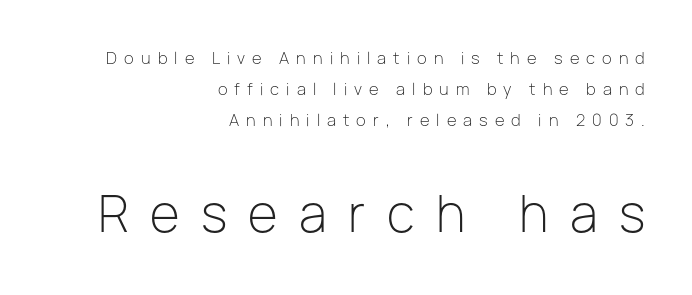
Compared with typical body copy, the letter spacing here is much looser. Think of a printed novel: that variable character pitch is what you see here. The paragraph has a hard right edge and a soft left edge. The weight would be labelled regular, book, light, or lighter still.
